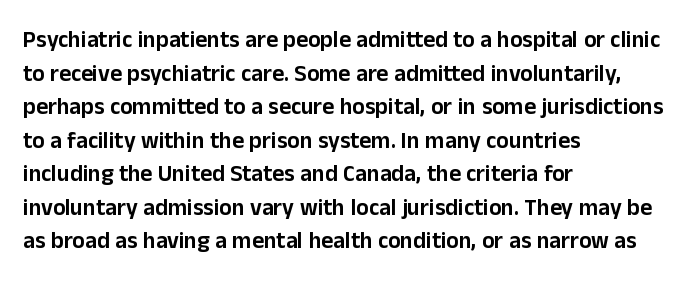
{"italic": "no", "underline": "no", "align": "left", "line_spacing": "normal", "line_spacing_ratio": 1.46, "letter_spacing": "normal", "letter_spacing_em": 0.0, "glyph_px": 23}
